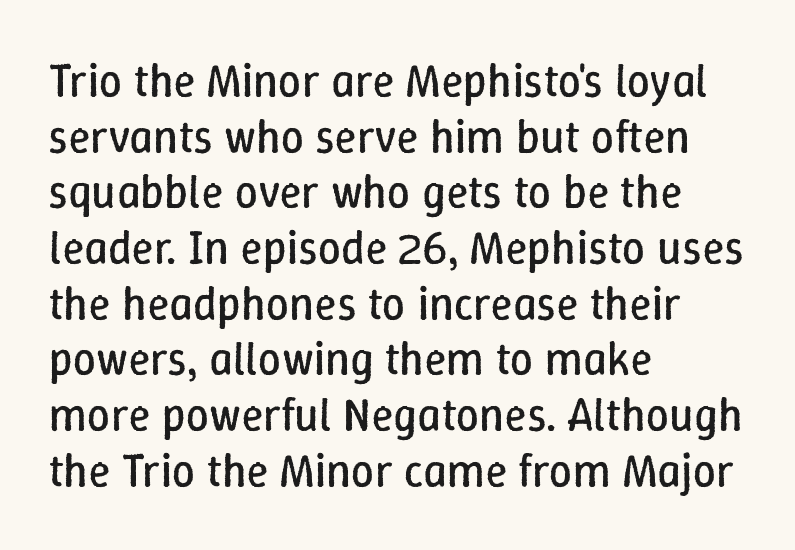
The typesetting does not lean heavy: it is not bold. In terms of letterspacing, this is plain default setting. When letters stand straight like this, we call the style roman or upright. Any mark beneath the type? The region is blank. Think of a printed novel: that variable character pitch is what you see here. The rag falls on the right side of this text block.
